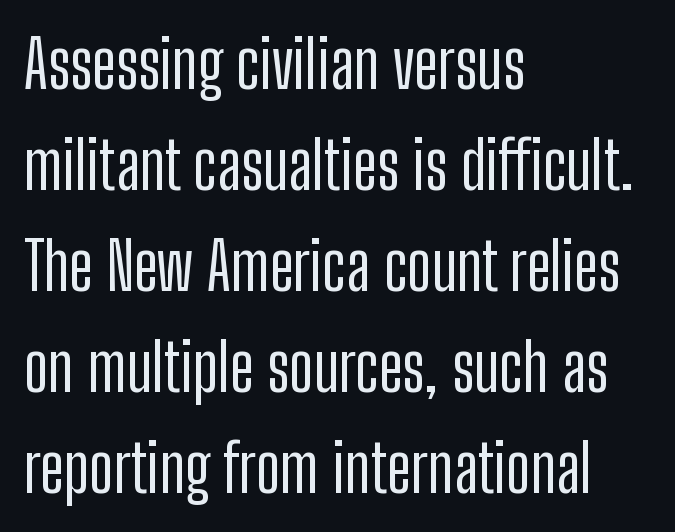
{"serif": "no", "italic": "no", "width": "condensed", "stroke_contrast": "low", "x_height": "medium", "monospaced": "no", "underline": "no", "align": "left", "line_spacing": "normal", "line_spacing_ratio": 1.53, "letter_spacing": "normal", "letter_spacing_em": 0.0, "glyph_px": 66}
